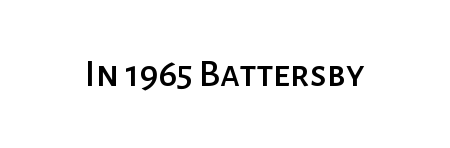
Vertical strokes here are truly vertical. Type without underlining. Here the designer chose a conventional face with non-uniform glyph widths. Font category for this specimen: sans-serif.
